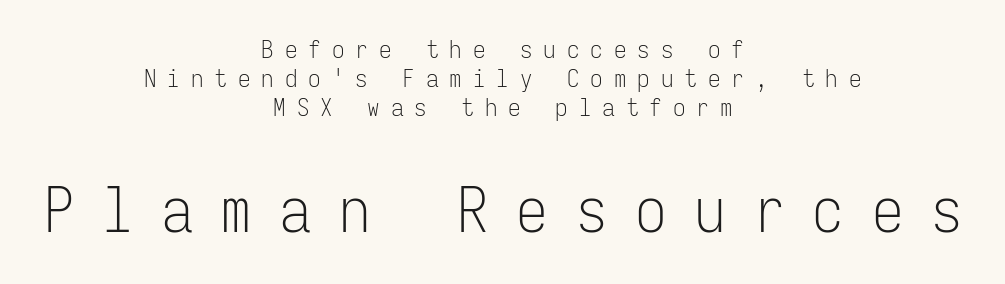
The image shows 63 px light, condensed sans-serif type, upright, monospaced; set centered, line spacing 1.17x, unusually wide letter spacing (+0.44 em), not underlined; the second (bottom) block is 2.52x larger; low stroke contrast and a medium x-height.
